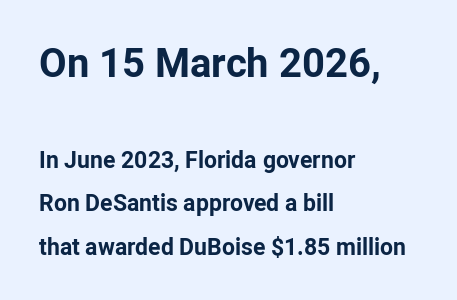
Q: Is the text bold? A: Yes.
Q: Is the text italic (slanted)? A: No, it is upright.
Q: Is the typeface a serif or a sans-serif typeface? A: Sans-serif.
Q: Is the text underlined? A: No.
Q: How is the paragraph aligned? A: Left-aligned.
Q: Is the spacing between letters normal or unusually wide? A: Normal.
Q: Which block of text is set in a larger size, the first (top) or the second (bottom)? A: The first (top) one.
Q: Width (condensed, normal, or wide)? A: Normal.
Q: Stroke contrast? A: Low.
Q: x-height? A: Medium.
Q: Monospaced? A: No.
